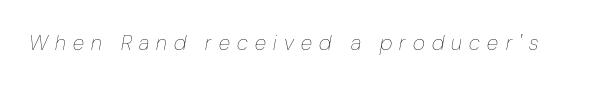
The image shows 21 px text type, italic (leaning right); set unusually wide letter spacing (+0.35 em), not underlined.
